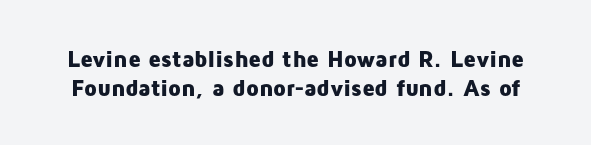
The image shows 23 px bold type, upright; set normal line spacing (1.25x), normal letter spacing, not underlined.
